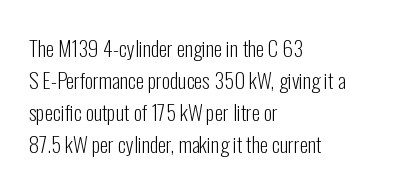
The image shows 21 px text type, upright; set left-aligned, normal line spacing (1.52x), normal letter spacing, not underlined.
